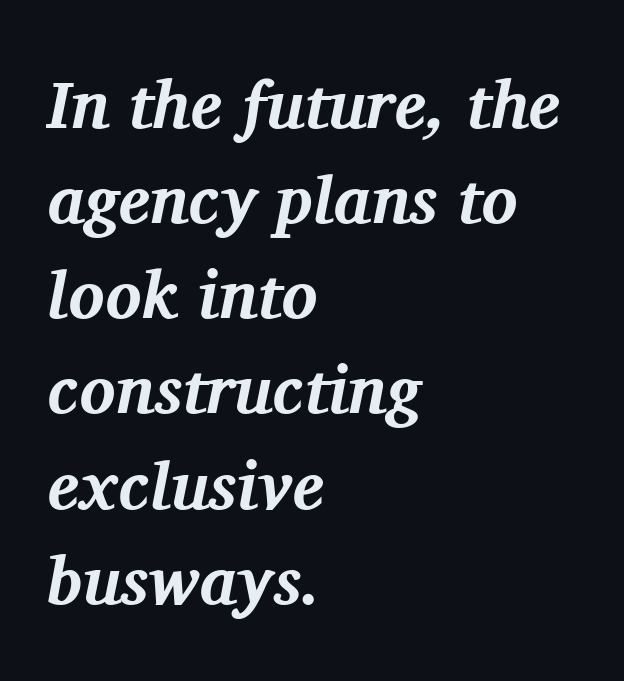
Yep, that's italic — everything's leaning. The paragraph shown leans on its left margin. The space beneath each line is pristine and unruled. This is serif lettering, the kind often seen in printed books.
